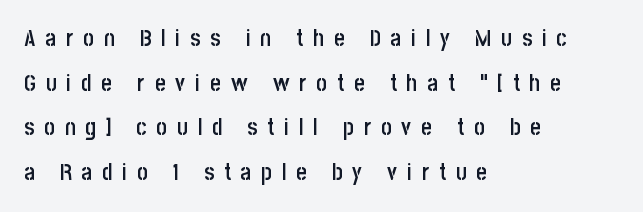
The image shows 23 px text type, upright; set left-aligned, loose line spacing (1.94x), unusually wide letter spacing (+0.43 em), not underlined.
